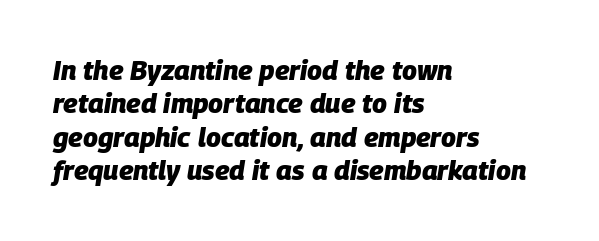
{"italic": "yes", "lean": "right", "slant_degrees": 9, "bold": "yes", "underline": "no", "align": "left", "line_spacing_ratio": 1.24, "letter_spacing": "normal", "letter_spacing_em": 0.0, "glyph_px": 27}
